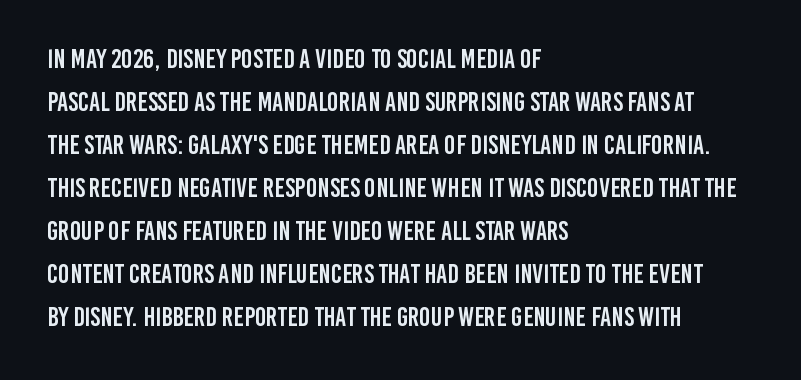
Notice how descenders clear the ascenders below comfortably — that's standard leading. Rendered with straight, roman letterforms. These lines keep a tight, regular rhythm from letter to letter. Only glyphs here, with clear space below each row. Line beginnings align vertically; line endings do not.
